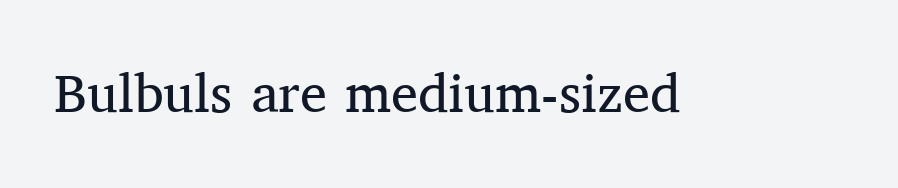
Q: Is the text bold? A: No.
Q: Is the text italic (slanted)? A: No, it is upright.
Q: Is the typeface a serif or a sans-serif typeface? A: Serif.
Q: Is the text underlined? A: No.
Q: Is the spacing between letters normal or unusually wide? A: Normal.
Q: Width (condensed, normal, or wide)? A: Normal.
Q: Stroke contrast? A: Medium.
Q: x-height? A: Medium.
Q: Monospaced? A: No.
